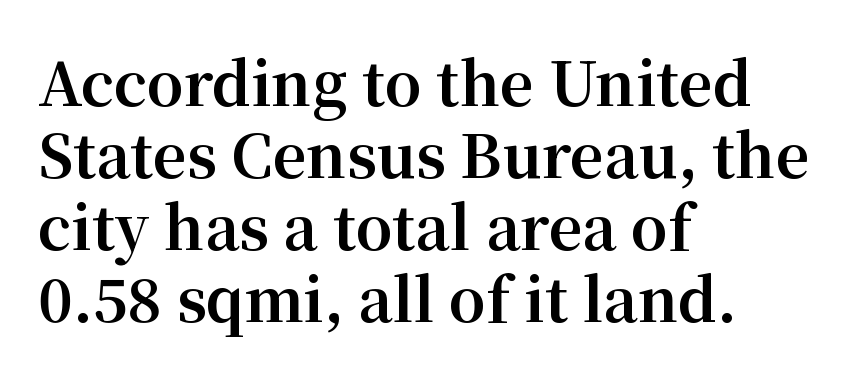
Q: Is the text bold? A: Yes.
Q: Is the text italic (slanted)? A: No, it is upright.
Q: Is the typeface a serif or a sans-serif typeface? A: Serif.
Q: Is the text underlined? A: No.
Q: How is the paragraph aligned? A: Left-aligned.
Q: Is the spacing between letters normal or unusually wide? A: Normal.
Q: Width (condensed, normal, or wide)? A: Normal.
Q: Stroke contrast? A: Medium.
Q: x-height? A: Medium.
Q: Monospaced? A: No.
